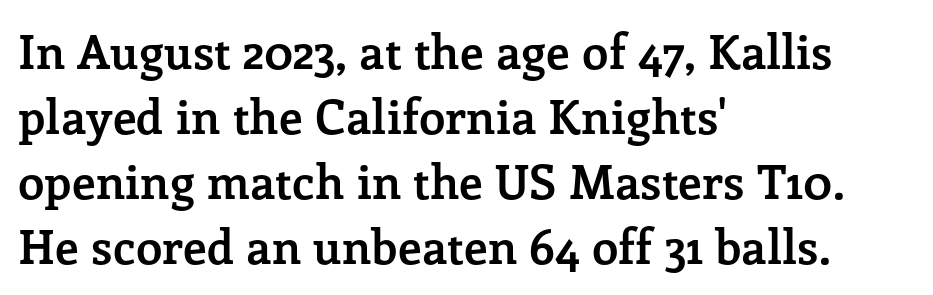
Q: Is the text bold? A: Yes.
Q: Is the text italic (slanted)? A: No, it is upright.
Q: Is the typeface a serif or a sans-serif typeface? A: Serif.
Q: Is the text underlined? A: No.
Q: How is the paragraph aligned? A: Left-aligned.
Q: Is the spacing between letters normal or unusually wide? A: Normal.
Q: Is the spacing between lines tight, normal or loose? A: Normal.
Q: Width (condensed, normal, or wide)? A: Normal.
Q: Stroke contrast? A: Low.
Q: x-height? A: Medium.
Q: Monospaced? A: No.
